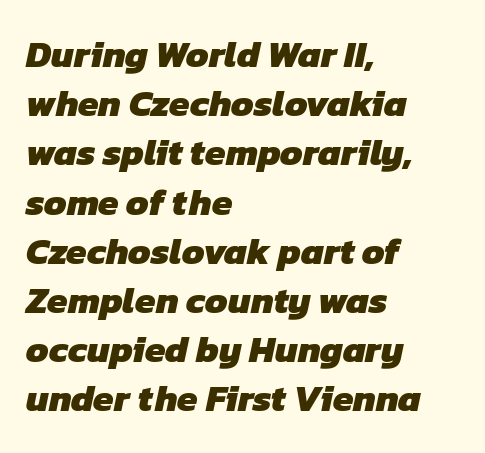
{"serif": "no", "bold": "yes", "weight": "heavy", "width": "normal", "stroke_contrast": "low", "x_height": "medium", "monospaced": "no", "underline": "no", "align": "left", "line_spacing": "normal", "line_spacing_ratio": 1.33, "letter_spacing": "normal", "letter_spacing_em": 0.0, "glyph_px": 37}
